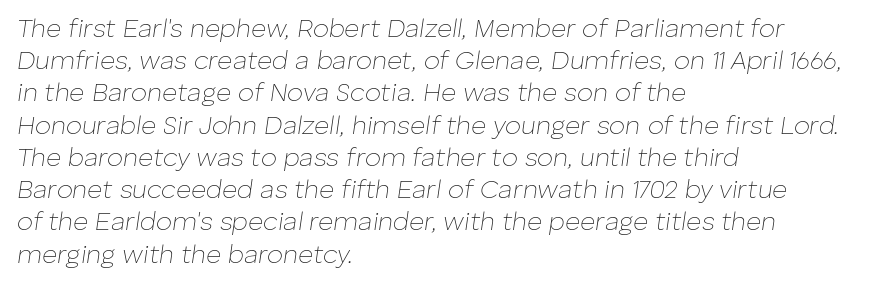
The image shows 26 px text type, italic (leaning right); set left-aligned, line spacing 1.24x, normal letter spacing, not underlined.
